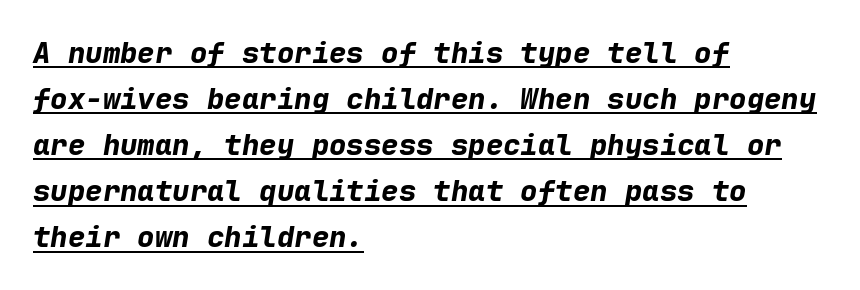
Is the block centered? No — it sits flush against the left margin. The horizontal fit of the characters is conventional and even. Yep, that's italic — everything's leaning. You can see a thin bar hugging the bottom of the glyphs.
